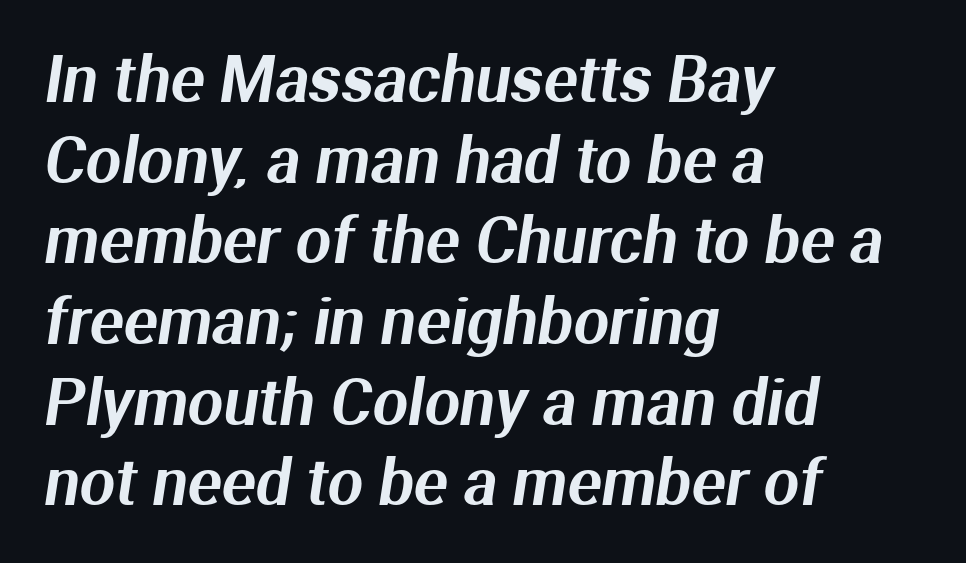
The image shows 63 px sans-serif type; set left-aligned, normal line spacing (1.28x), normal letter spacing, not underlined; medium stroke contrast and a medium x-height.
